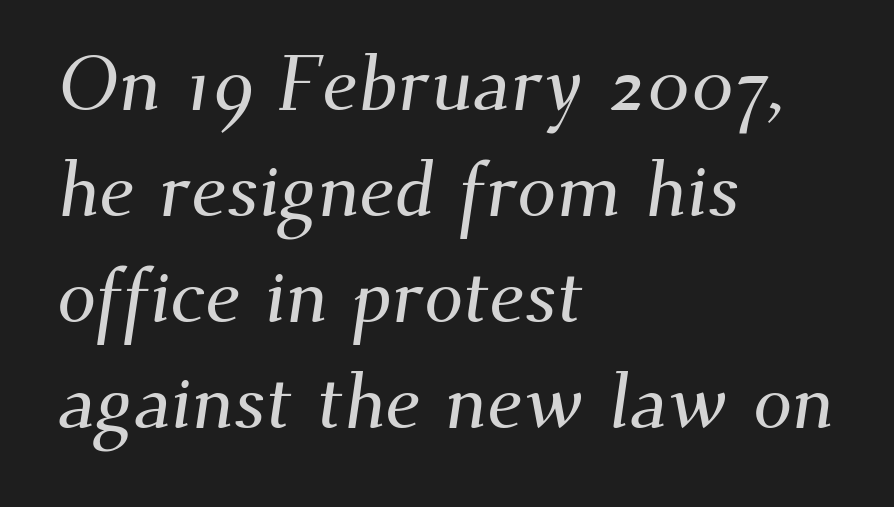
The image shows 78 px serif type; set left-aligned, normal line spacing (1.36x), normal letter spacing, not underlined; medium stroke contrast and a small x-height.
